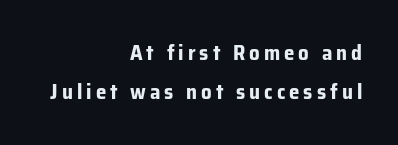
The image shows 21 px bold type, upright; set right-aligned, line spacing 1.85x, not underlined.
